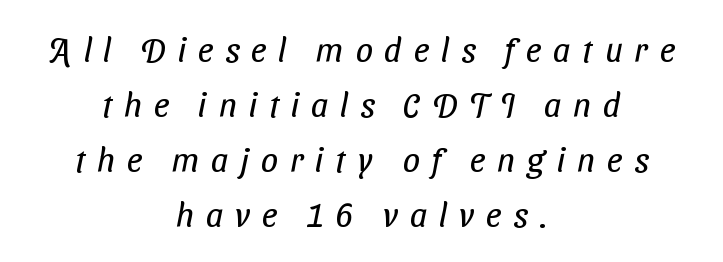
Q: Is the text bold? A: No.
Q: Is the typeface a serif or a sans-serif typeface? A: Sans-serif.
Q: Is the text underlined? A: No.
Q: How is the paragraph aligned? A: Centered.
Q: Is the spacing between letters normal or unusually wide? A: Unusually wide.
Q: Is the spacing between lines tight, normal or loose? A: Normal.
Q: Width (condensed, normal, or wide)? A: Condensed.
Q: Stroke contrast? A: Low.
Q: x-height? A: Medium.
Q: Monospaced? A: No.
